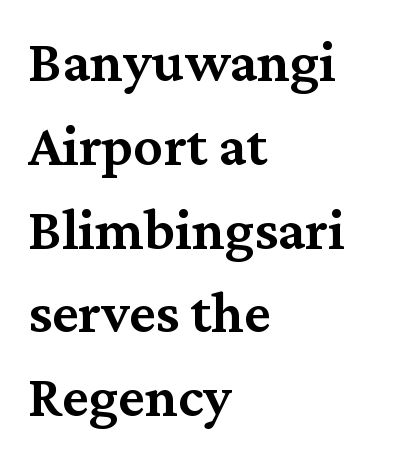
Q: Is the text bold? A: Semi-bold.
Q: Is the text italic (slanted)? A: No, it is upright.
Q: Is the typeface a serif or a sans-serif typeface? A: Serif.
Q: Is the text underlined? A: No.
Q: How is the paragraph aligned? A: Left-aligned.
Q: Is the spacing between letters normal or unusually wide? A: Normal.
Q: Is the spacing between lines tight, normal or loose? A: Normal.
Q: Width (condensed, normal, or wide)? A: Normal.
Q: Stroke contrast? A: Medium.
Q: x-height? A: Medium.
Q: Monospaced? A: No.
